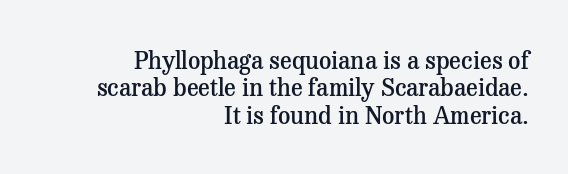
The type sits square on the baseline with zero lean. Whoever set this chose condensed vertical rhythm over breathing room. This rendering leaves character spacing at its baseline value. The characters look somewhat weighty, a semibold short of true bold.
